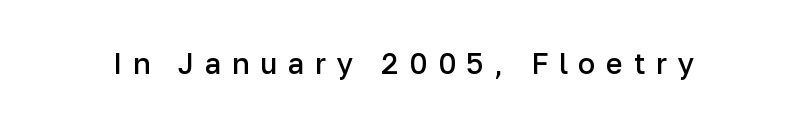
The specimen omits any rule beneath the text block's lines. Posture: straight, roman, zero tilt. Someone cranked the tracking dial way up on this one. Set as a demibold, roughly 600 on the weight scale. The characters display no serif detailing; their extremities are plain. The passage shown is typed in a proportional face where columns would drift.
